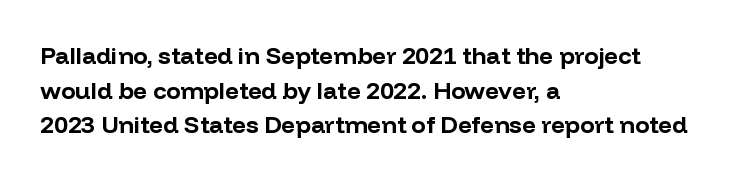
{"italic": "no", "bold": "yes", "underline": "no", "align": "left", "line_spacing": "normal", "line_spacing_ratio": 1.44, "letter_spacing": "normal", "letter_spacing_em": 0.0, "glyph_px": 24}
